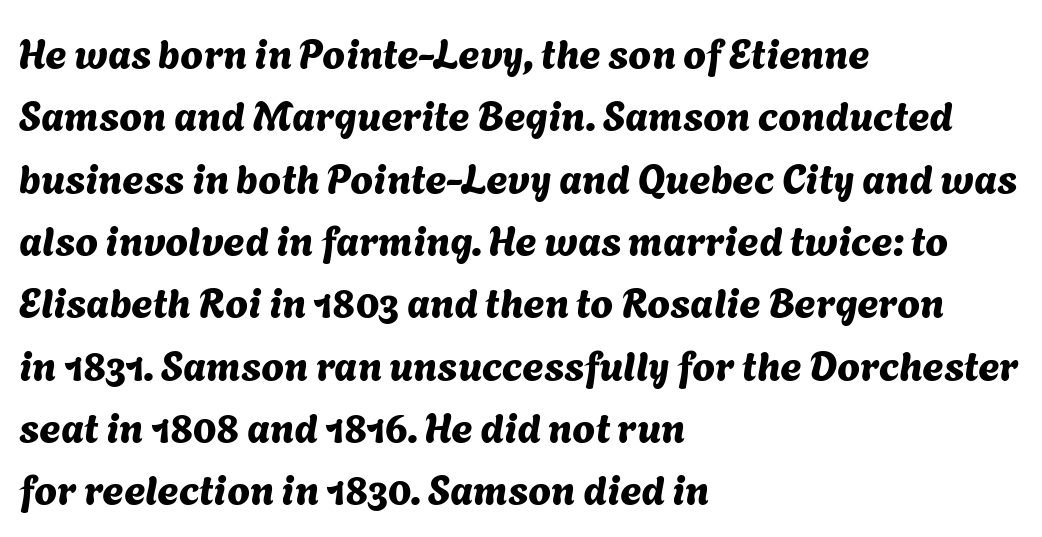
Q: Is the typeface a serif or a sans-serif typeface? A: Sans-serif.
Q: Is the text underlined? A: No.
Q: How is the paragraph aligned? A: Left-aligned.
Q: Is the spacing between letters normal or unusually wide? A: Normal.
Q: Is the spacing between lines tight, normal or loose? A: Normal.
Q: Width (condensed, normal, or wide)? A: Normal.
Q: Stroke contrast? A: Medium.
Q: x-height? A: Medium.
Q: Monospaced? A: No.
